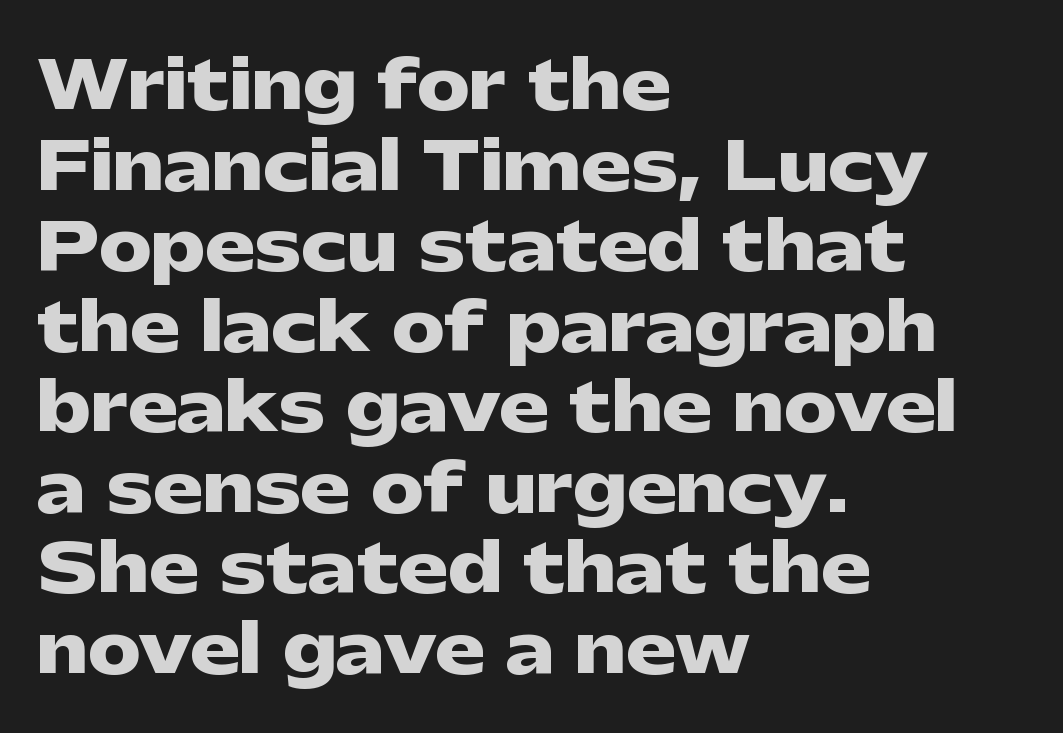
The image shows 66 px heavy, wide sans-serif type, upright; set left-aligned, line spacing 1.22x, normal letter spacing, not underlined; low stroke contrast and a medium x-height.
